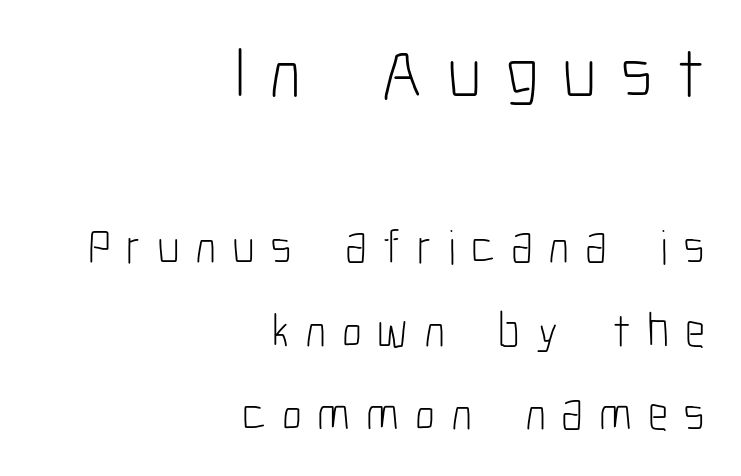
The letterforms stand isolated, each surrounded by extra space. The rendering anchors every line to the right-hand side. The typeface chosen for these lines omits serifs. A student would notice the top passage is typeset larger than what follows.
